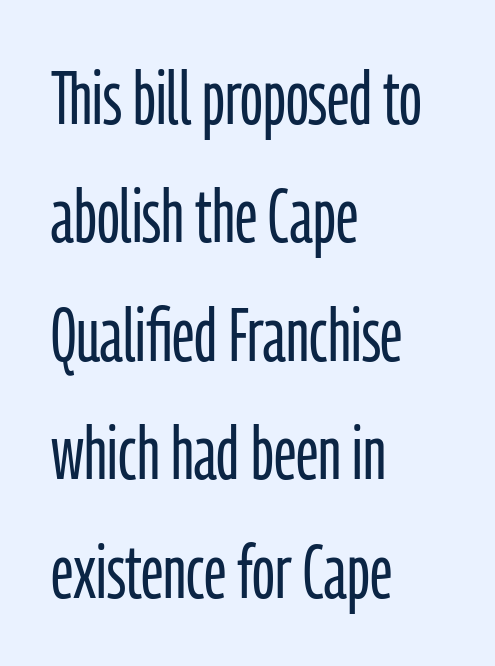
In terms of posture, this sample is upright. No heavy texture on the line: the type isn't bold. In terms of letterform style, serifs are entirely absent. Decoration check: the copy has no underline.
